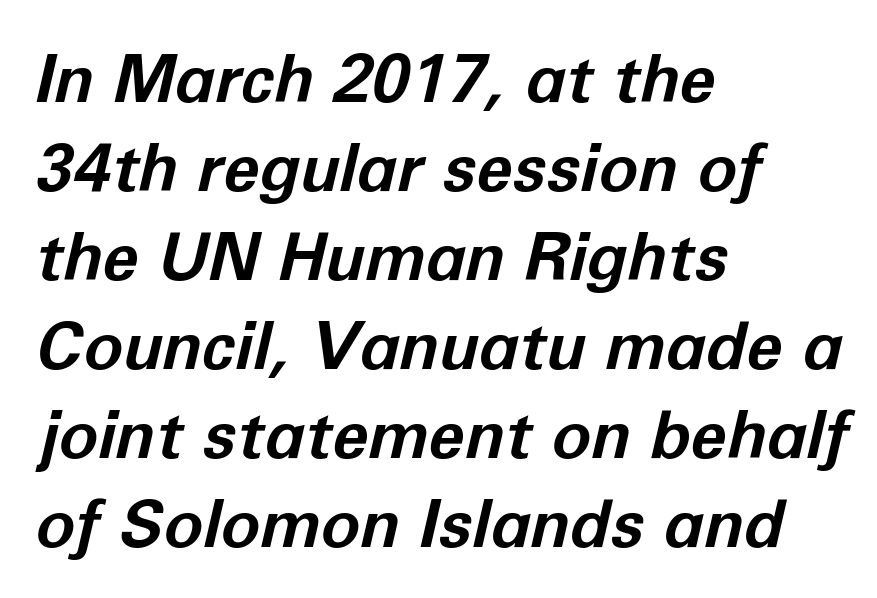
What's the leading like? Ordinary, nothing unusual. The rendering anchors every line to the left-hand side. Type without underlining. Plenty of ink on the page — the face is bold. This sample has the flowing, uneven cadence of proportional lettering.
